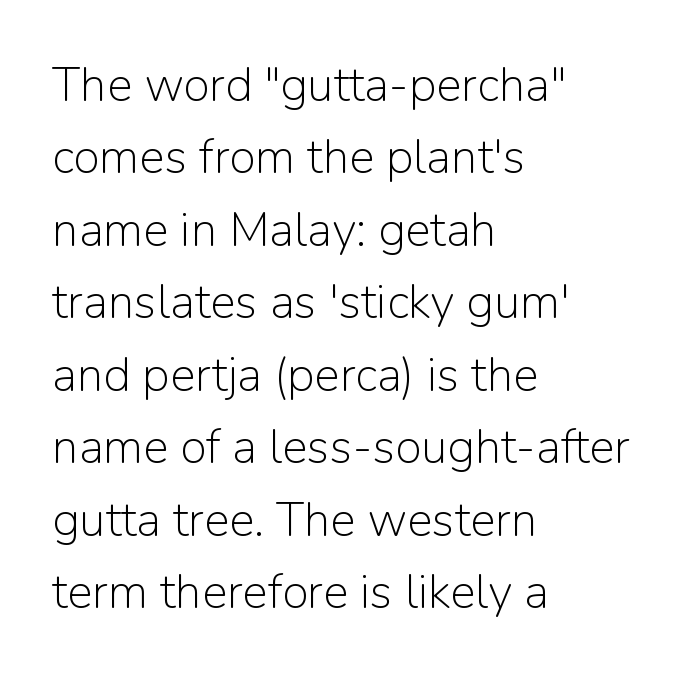
{"serif": "no", "italic": "no", "bold": "no", "weight": "light", "width": "normal", "stroke_contrast": "low", "x_height": "medium", "monospaced": "no", "underline": "no", "align": "left", "line_spacing": "normal", "line_spacing_ratio": 1.51, "letter_spacing": "normal", "letter_spacing_em": 0.0, "glyph_px": 48}
